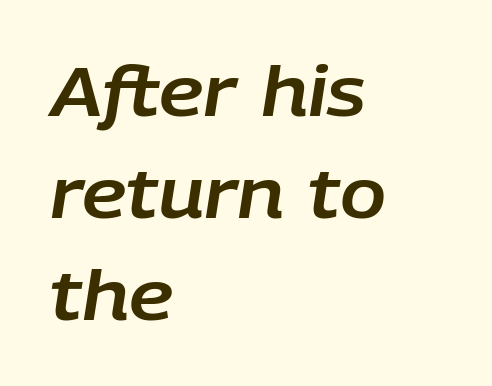
Successive baselines arrive at the customary interval. Spacing between characters is what you'd get straight out of the box. Compared with a centered layout, this one pins lines to the left instead. Looking at the ascenders, they clearly lean. Here the designer chose a conventional face with non-uniform glyph widths.
